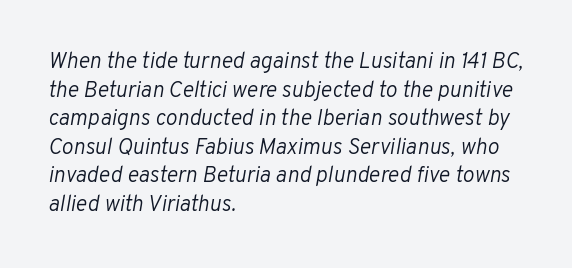
{"italic": "yes", "lean": "right", "slant_degrees": 10, "bold": "no", "underline": "no", "align": "left", "line_spacing": "normal", "line_spacing_ratio": 1.3, "letter_spacing": "normal", "letter_spacing_em": 0.0, "glyph_px": 22}
